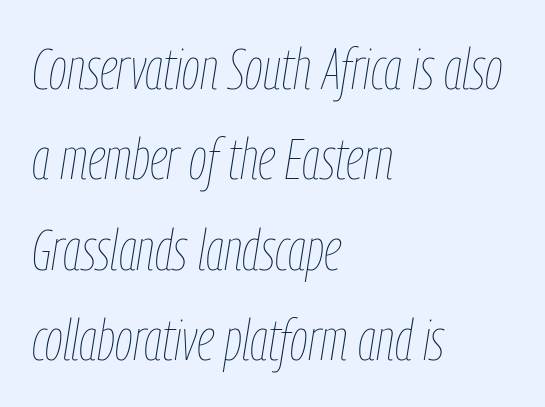
The image shows 58 px thin, condensed type, italic (leaning right); set left-aligned, normal line spacing (1.56x), normal letter spacing, not underlined; low stroke contrast and a medium x-height.
